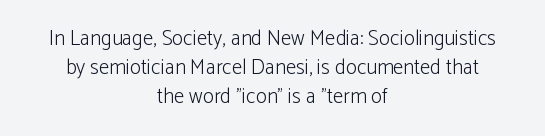
{"italic": "no", "bold": "no", "underline": "no", "align": "center", "line_spacing": "normal", "line_spacing_ratio": 1.38, "letter_spacing": "normal", "letter_spacing_em": 0.0, "glyph_px": 21}
